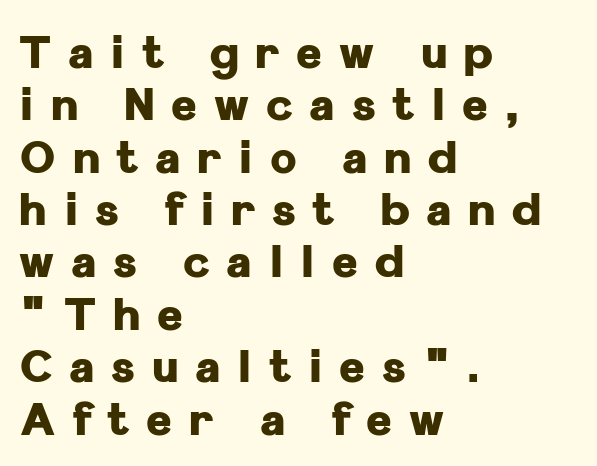
If you drew a ruler down the left edge, every line would touch it. These lines have a slow, spaced-out rhythm from letter to letter. Does the lettering tilt? It doesn't — this is upright. Underline: absent. Are there feet on the stems? There aren't — it's a sans.
